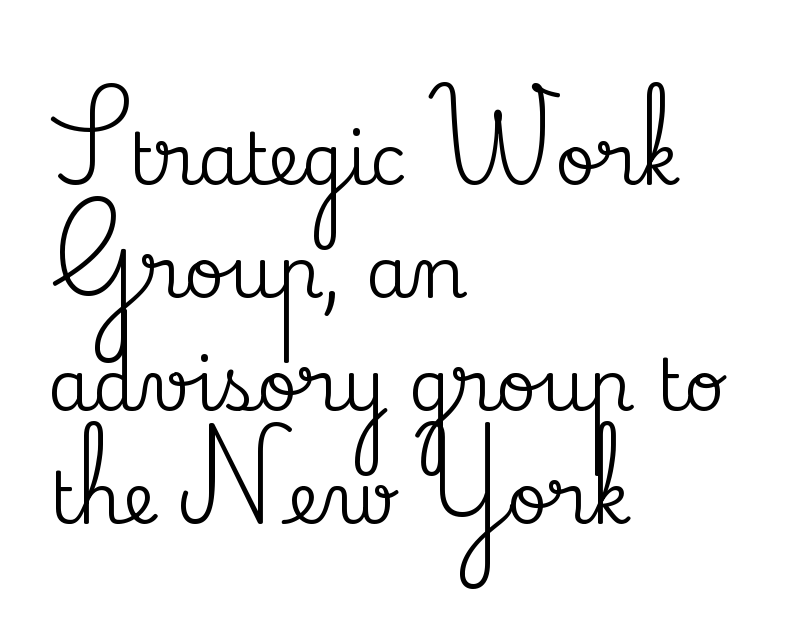
Q: Is the text italic (slanted)? A: No, it is upright.
Q: Is the typeface a serif or a sans-serif typeface? A: Serif.
Q: Is the text underlined? A: No.
Q: How is the paragraph aligned? A: Left-aligned.
Q: Is the spacing between letters normal or unusually wide? A: Normal.
Q: Is the spacing between lines tight, normal or loose? A: Normal.
Q: Width (condensed, normal, or wide)? A: Normal.
Q: Stroke contrast? A: Medium.
Q: x-height? A: Small.
Q: Monospaced? A: No.
